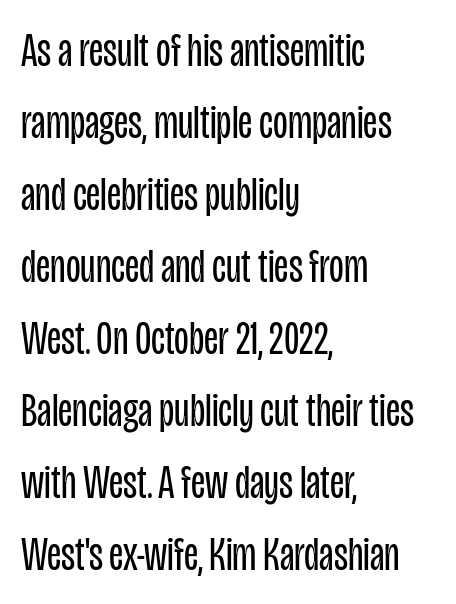
The typesetting does not lean heavy: it is not bold. The rendering uses natural spacing where letterforms have individual widths. Compared with typical body copy, the letter spacing here is the same. Vertical spacing — default. Posture: upright roman. Horizontal alignment here is leftward, the default for most running prose.
